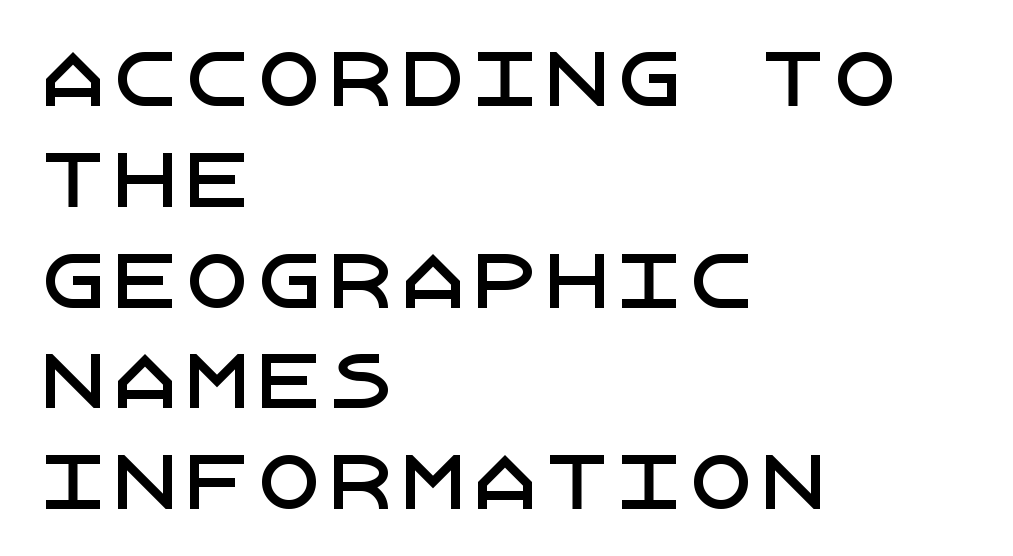
Q: Is the text italic (slanted)? A: No, it is upright.
Q: Is the typeface a serif or a sans-serif typeface? A: Sans-serif.
Q: Is the text underlined? A: No.
Q: How is the paragraph aligned? A: Left-aligned.
Q: Is the spacing between letters normal or unusually wide? A: Normal.
Q: Is the spacing between lines tight, normal or loose? A: Normal.
Q: Width (condensed, normal, or wide)? A: Normal.
Q: Stroke contrast? A: Low.
Q: x-height? A: Large.
